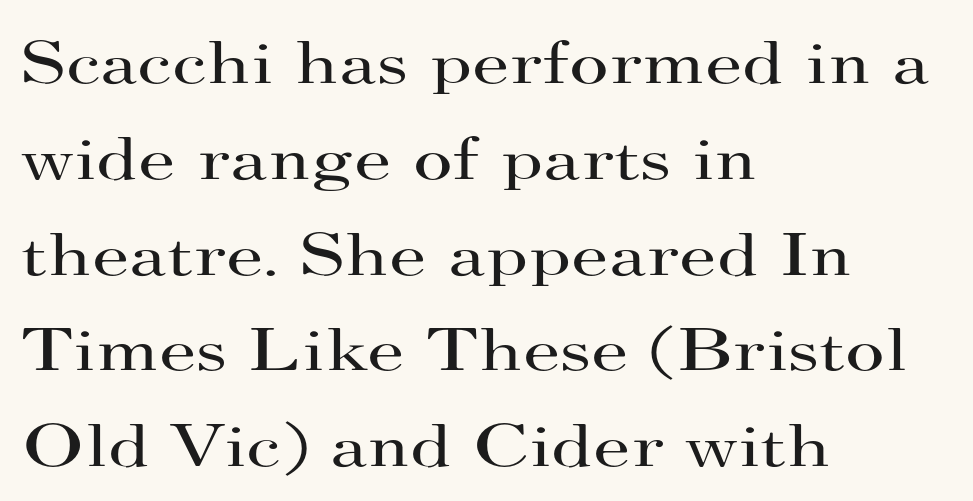
The letters advance in unequal steps, a hallmark of proportional type. Line starts are locked; line ends wander. The leading is moderate, giving the passage an even texture. Type without underlining.
